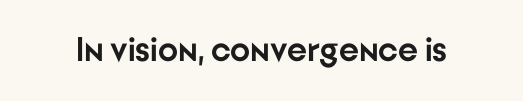
{"serif": "no", "italic": "no", "bold": "yes", "weight": "semibold", "width": "normal", "stroke_contrast": "low", "x_height": "medium", "monospaced": "no", "underline": "no", "letter_spacing": "normal", "letter_spacing_em": 0.0, "glyph_px": 34}
